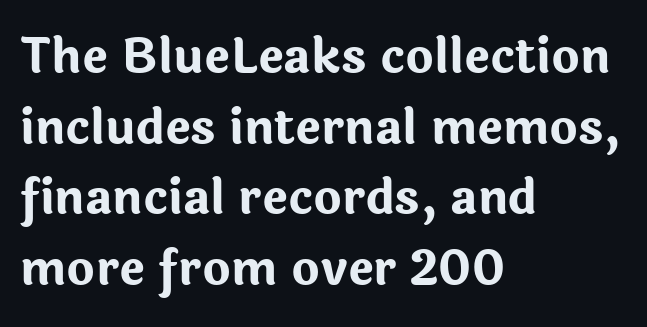
The leading is moderate, giving the passage an even texture. Observe the ordinary spacing: letters are neighbours, not strangers. You can tell from the bare stems that sans-serif type was used. The face used here is proportionally spaced, like ordinary book or web type. Every row of glyphs begins at an identical x-position on the left. Every stem runs plumb, perpendicular to the baseline.
